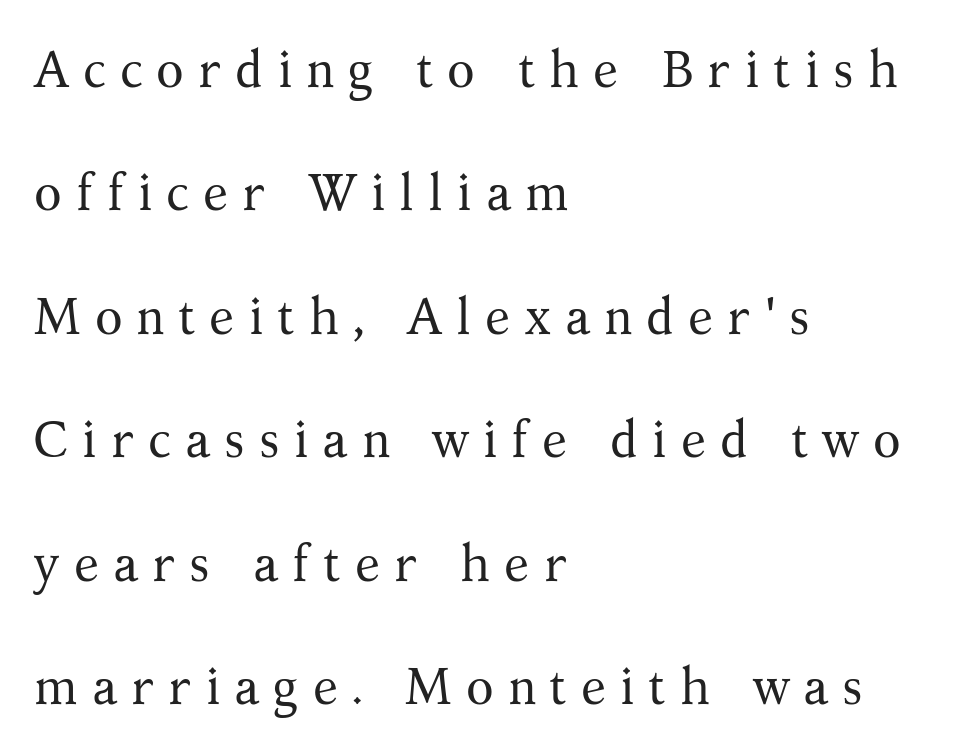
The image shows 51 px regular-weight serif type, upright; set left-aligned, loose line spacing (2.42x), unusually wide letter spacing (+0.27 em), not underlined; medium stroke contrast and a medium x-height.
